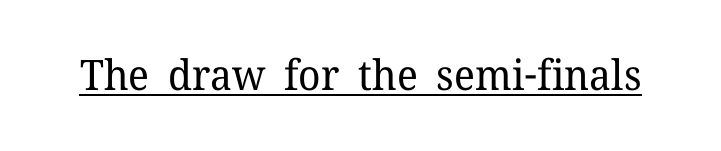
The image shows 42 px regular-weight serif type, upright; set normal letter spacing, underlined; low stroke contrast and a medium x-height.
